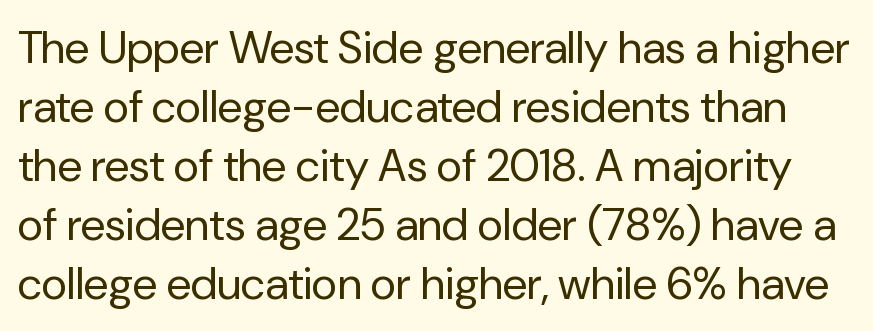
Q: Is the text bold? A: No.
Q: Is the text italic (slanted)? A: No, it is upright.
Q: Is the typeface a serif or a sans-serif typeface? A: Sans-serif.
Q: Is the text underlined? A: No.
Q: Is the spacing between letters normal or unusually wide? A: Normal.
Q: Is the spacing between lines tight, normal or loose? A: Normal.
Q: Width (condensed, normal, or wide)? A: Normal.
Q: Stroke contrast? A: Low.
Q: x-height? A: Medium.
Q: Monospaced? A: No.
